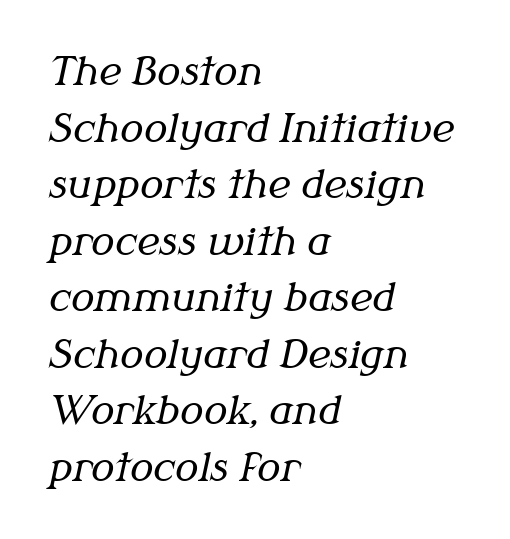
{"serif": "yes", "italic": "yes", "lean": "right", "slant_degrees": 12, "bold": "no", "weight": "regular", "width": "normal", "stroke_contrast": "medium", "x_height": "medium", "monospaced": "no", "underline": "no", "align": "left", "line_spacing": "normal", "line_spacing_ratio": 1.45, "letter_spacing": "normal", "letter_spacing_em": 0.0, "glyph_px": 39}
